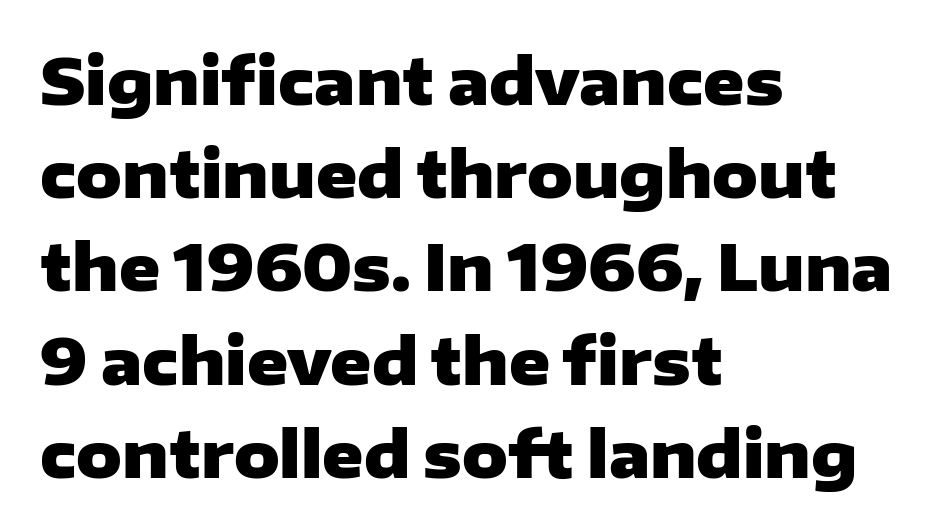
Q: Is the text bold? A: Yes.
Q: Is the text italic (slanted)? A: No, it is upright.
Q: Is the typeface a serif or a sans-serif typeface? A: Sans-serif.
Q: Is the text underlined? A: No.
Q: How is the paragraph aligned? A: Left-aligned.
Q: Is the spacing between letters normal or unusually wide? A: Normal.
Q: Is the spacing between lines tight, normal or loose? A: Normal.
Q: Width (condensed, normal, or wide)? A: Wide.
Q: Stroke contrast? A: Low.
Q: x-height? A: Medium.
Q: Monospaced? A: No.
